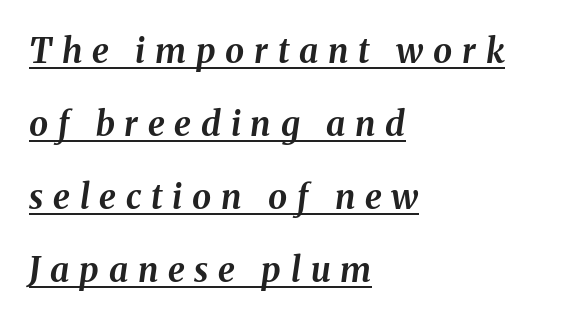
{"italic": "yes", "lean": "right", "slant_degrees": 8, "bold": "yes", "weight": "bold", "width": "normal", "stroke_contrast": "medium", "x_height": "medium", "monospaced": "no", "underline": "yes", "align": "left", "line_spacing": "loose", "line_spacing_ratio": 2.15, "letter_spacing": "wide", "letter_spacing_em": 0.29, "glyph_px": 34}
